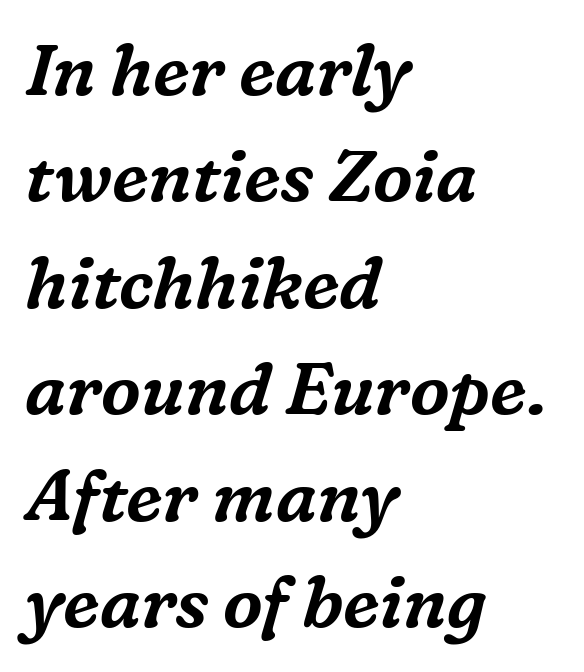
Q: Is the text italic (slanted)? A: Yes, it leans right by about 16 degrees.
Q: Is the typeface a serif or a sans-serif typeface? A: Serif.
Q: Is the text underlined? A: No.
Q: How is the paragraph aligned? A: Left-aligned.
Q: Is the spacing between letters normal or unusually wide? A: Normal.
Q: Is the spacing between lines tight, normal or loose? A: Normal.
Q: Width (condensed, normal, or wide)? A: Normal.
Q: Stroke contrast? A: Medium.
Q: x-height? A: Medium.
Q: Monospaced? A: No.
